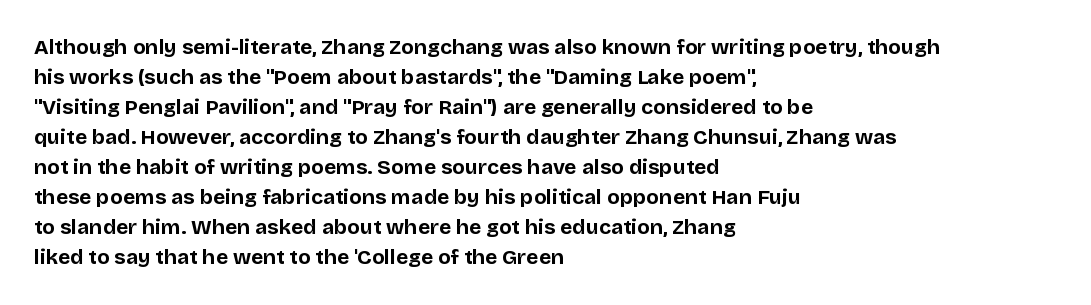
The font's upright variant was chosen for this text. These lines keep a tight, regular rhythm from letter to letter. Notice how thick the strokes are: this is what a full bold looks like. These lines sit exactly where default settings would place them.
